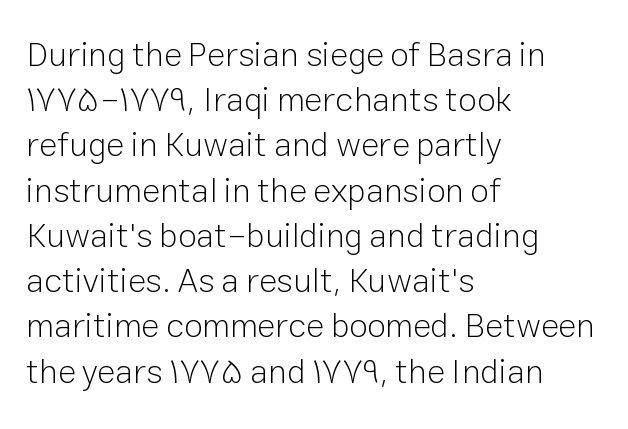
The image shows 34 px light sans-serif type, upright; set left-aligned, normal line spacing (1.33x), normal letter spacing, not underlined; low stroke contrast and a medium x-height.
